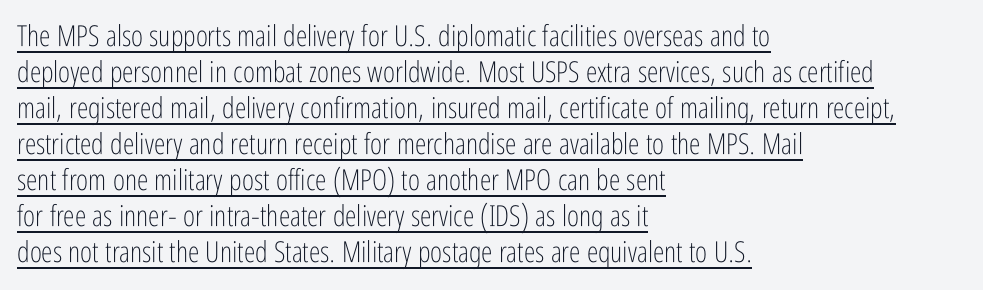
{"serif": "no", "italic": "no", "bold": "no", "weight": "light", "width": "condensed", "stroke_contrast": "low", "x_height": "medium", "monospaced": "no", "underline": "yes", "align": "left", "line_spacing_ratio": 1.24, "letter_spacing": "normal", "letter_spacing_em": 0.0, "glyph_px": 29}
